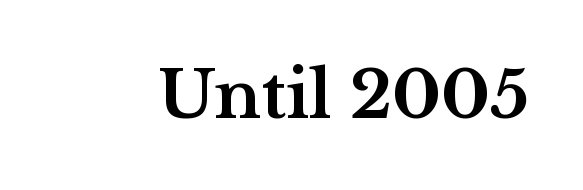
{"serif": "yes", "italic": "no", "bold": "yes", "weight": "bold", "width": "wide", "stroke_contrast": "medium", "x_height": "medium", "monospaced": "no", "underline": "no", "letter_spacing": "normal", "letter_spacing_em": 0.0, "glyph_px": 65}
